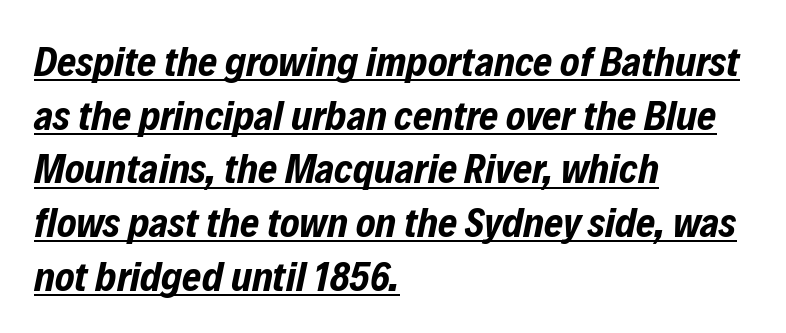
Notice how thick the strokes are: this is what a full bold looks like. This is oblique type, the kind used for emphasis or titles. Quick note: interline space is typical. This rendering features underlined lettering.
